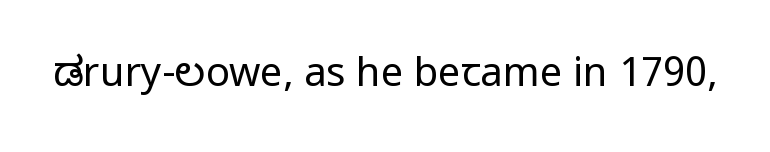
Tracking value appears to be zero — textbook default spacing. Serif or sans? Sans — the stroke terminals are bare. The zone under the glyphs is completely vacant. Style check: upright. Stems here are at most as thick as an everyday book face.
